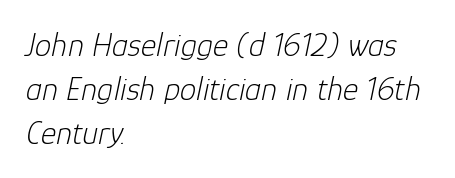
Stroke mass is kept to a normal reading level or below. In terms of posture, this sample is oblique. All the whitespace from short lines collects on the right. The rendering uses natural spacing where letterforms have individual widths. The face used here is rendered with its standard letterfit.
